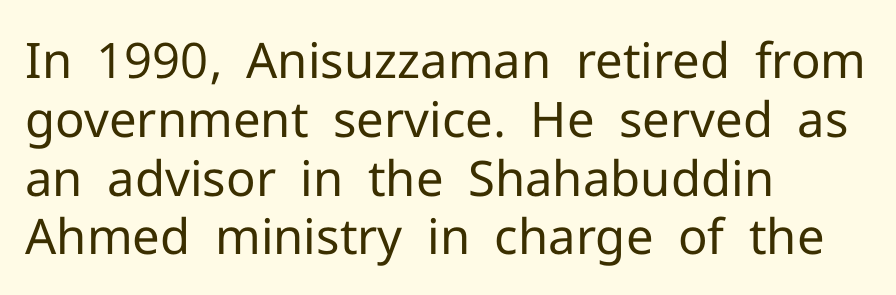
The image shows 49 px regular-weight sans-serif type, upright; set left-aligned, line spacing 1.2x, normal letter spacing, not underlined; low stroke contrast and a medium x-height.
